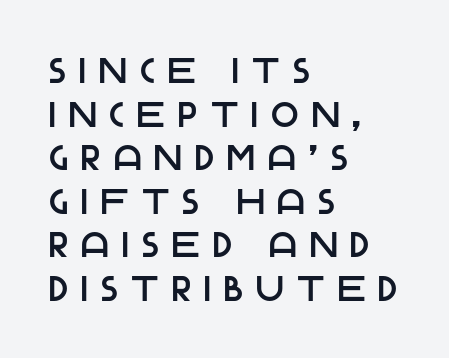
Is this a fixed-width face? No — the glyphs have proportional, varying widths. Compared with a centered layout, this one pins lines to the left instead. Quick note: not italic, upright. There is plenty of visible air inserted between adjacent glyphs.
